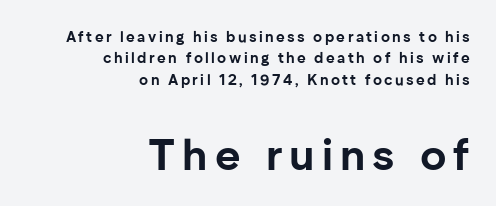
Q: Is the text bold? A: Yes.
Q: Is the text italic (slanted)? A: No, it is upright.
Q: Is the typeface a serif or a sans-serif typeface? A: Sans-serif.
Q: Is the text underlined? A: No.
Q: How is the paragraph aligned? A: Right-aligned.
Q: Is the spacing between lines tight, normal or loose? A: Normal.
Q: Which block of text is set in a larger size, the first (top) or the second (bottom)? A: The second (bottom) one.
Q: Width (condensed, normal, or wide)? A: Normal.
Q: Stroke contrast? A: Low.
Q: x-height? A: Medium.
Q: Monospaced? A: No.
